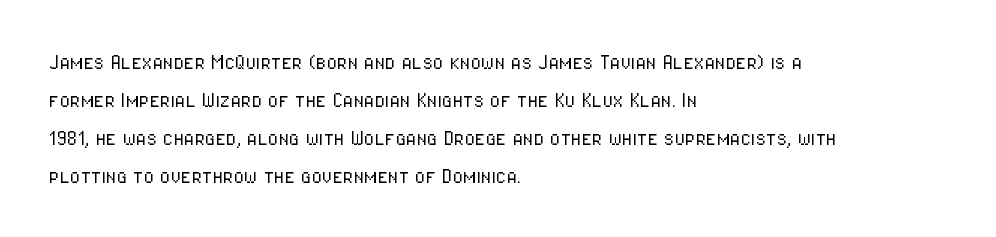
{"italic": "no", "bold": "no", "underline": "no", "align": "left", "line_spacing": "normal", "line_spacing_ratio": 1.58, "letter_spacing": "normal", "letter_spacing_em": 0.0, "glyph_px": 24}
